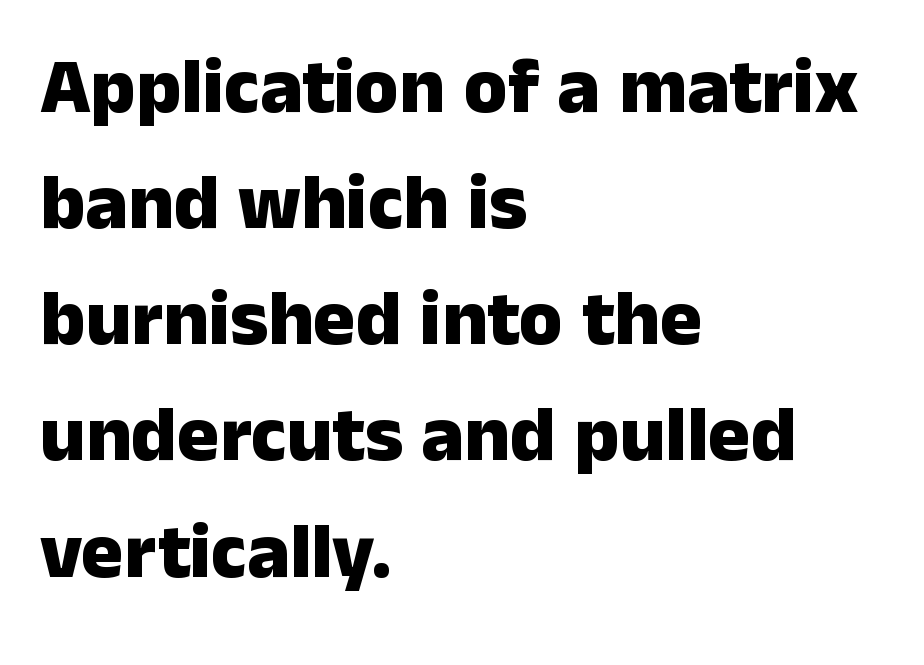
The image shows 79 px heavy sans-serif type, upright; set left-aligned, normal line spacing (1.47x), normal letter spacing, not underlined; low stroke contrast and a medium x-height.
